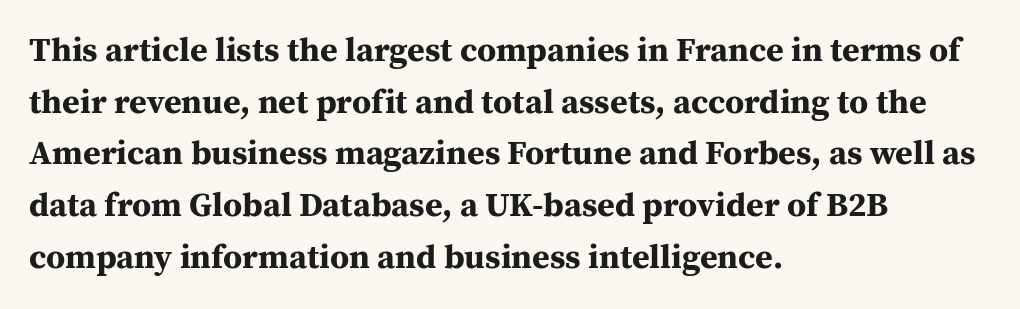
A normal amount of white space separates one row of letters from the next. Type style note: has serifs. Nobody drew a line under any word here. Words appear dense and cohesive because spacing is normal. Every row of glyphs begins at an identical x-position on the left.
